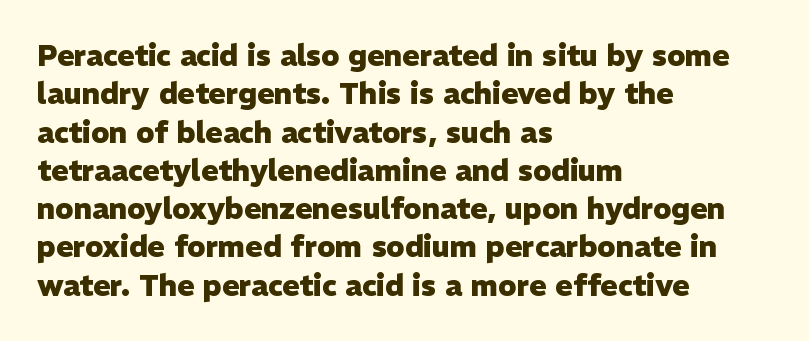
Nobody touched the tracking dial on this one. Bold? Absolutely — the strokes are thick and heavy. Notice how the passage keeps a crisp vertical edge on the left only. The specimen reads as upright at a glance.
